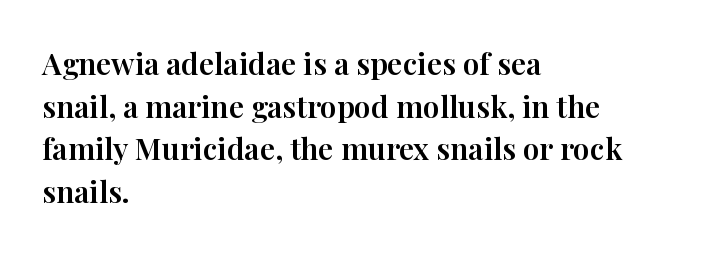
Q: Is the text italic (slanted)? A: No, it is upright.
Q: Is the typeface a serif or a sans-serif typeface? A: Serif.
Q: Is the text underlined? A: No.
Q: How is the paragraph aligned? A: Left-aligned.
Q: Is the spacing between letters normal or unusually wide? A: Normal.
Q: Is the spacing between lines tight, normal or loose? A: Normal.
Q: Width (condensed, normal, or wide)? A: Normal.
Q: Stroke contrast? A: High.
Q: x-height? A: Medium.
Q: Monospaced? A: No.
